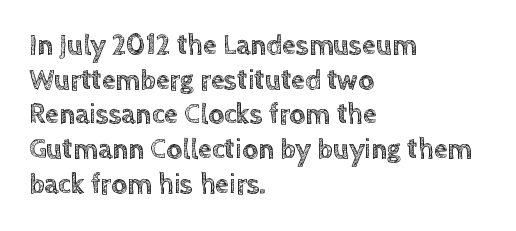
{"italic": "no", "width": "normal", "x_height": "large", "monospaced": "no", "underline": "no", "align": "left", "line_spacing_ratio": 1.24, "letter_spacing": "normal", "letter_spacing_em": 0.0, "glyph_px": 28}
